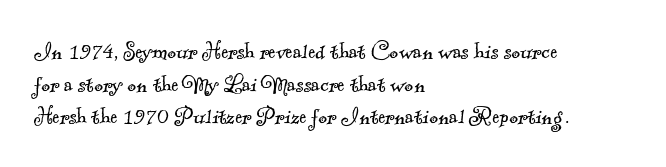
{"bold": "no", "underline": "no", "align": "left", "line_spacing_ratio": 1.21, "letter_spacing": "normal", "letter_spacing_em": 0.0, "glyph_px": 27}
